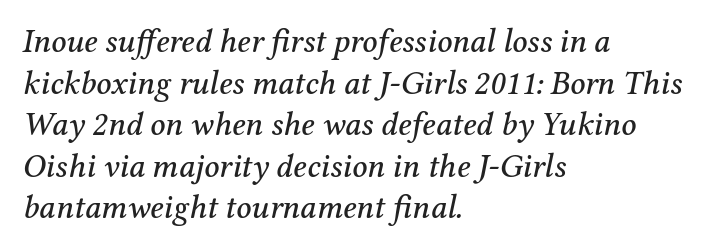
The image shows 33 px serif type, italic (leaning right); set left-aligned, normal line spacing (1.26x), normal letter spacing, not underlined; medium stroke contrast and a medium x-height.
